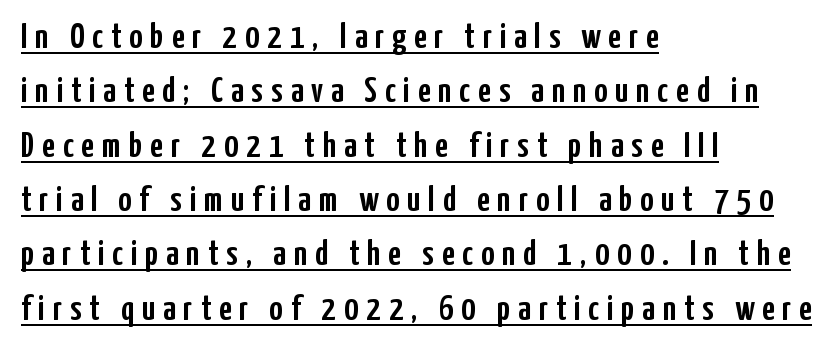
{"serif": "no", "italic": "no", "width": "condensed", "stroke_contrast": "low", "x_height": "medium", "monospaced": "no", "underline": "yes", "align": "left", "line_spacing": "normal", "line_spacing_ratio": 1.51, "letter_spacing": "wide", "letter_spacing_em": 0.22, "glyph_px": 36}
